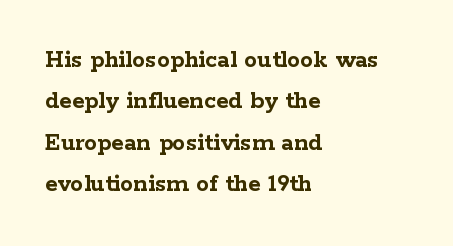
{"italic": "no", "bold": "yes", "underline": "no", "align": "left", "line_spacing": "normal", "line_spacing_ratio": 1.59, "letter_spacing": "normal", "letter_spacing_em": 0.0, "glyph_px": 26}
